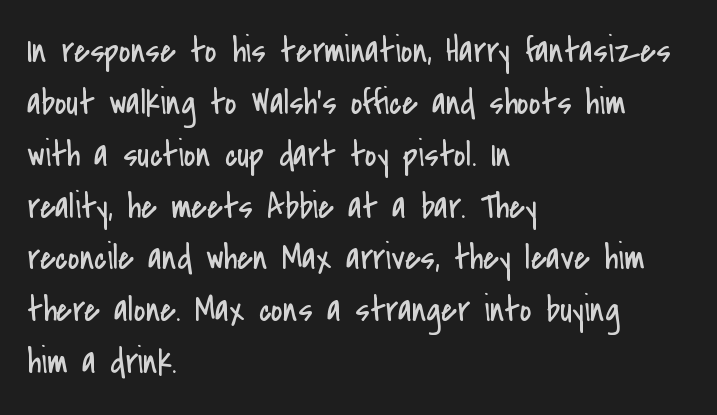
{"serif": "no", "italic": "no", "bold": "no", "weight": "regular", "width": "condensed", "stroke_contrast": "low", "x_height": "small", "monospaced": "no", "underline": "no", "align": "left", "line_spacing": "normal", "line_spacing_ratio": 1.44, "letter_spacing": "normal", "letter_spacing_em": 0.0, "glyph_px": 36}
